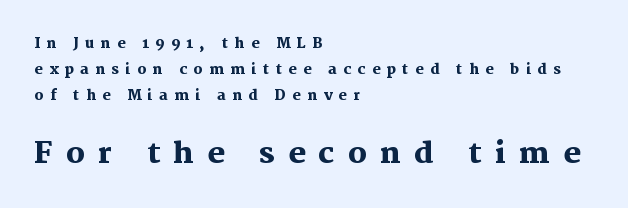
Q: Is the text bold? A: Yes.
Q: Is the text italic (slanted)? A: No, it is upright.
Q: Is the typeface a serif or a sans-serif typeface? A: Serif.
Q: Is the text underlined? A: No.
Q: How is the paragraph aligned? A: Left-aligned.
Q: Is the spacing between letters normal or unusually wide? A: Unusually wide.
Q: Which block of text is set in a larger size, the first (top) or the second (bottom)? A: The second (bottom) one.
Q: Width (condensed, normal, or wide)? A: Normal.
Q: Stroke contrast? A: Medium.
Q: x-height? A: Medium.
Q: Monospaced? A: No.
